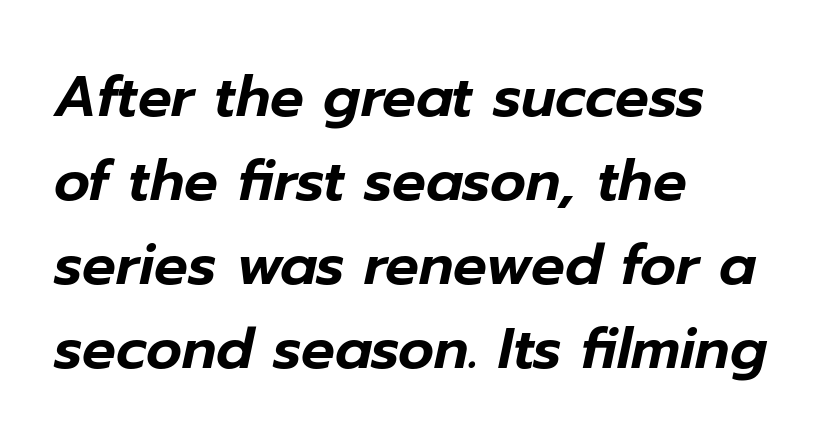
The image shows 56 px text type, italic (leaning right); set left-aligned, normal line spacing (1.5x), normal letter spacing, not underlined; low stroke contrast and a medium x-height.
